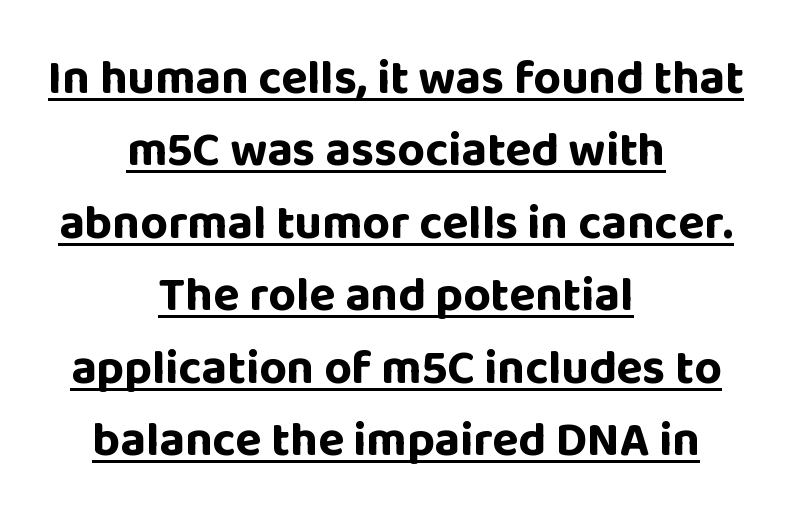
Varying glyph widths throughout — classic text-font behaviour. Does the weight exceed regular? Yes, all the way to bold. A centered setting, common on invitations and titles, is used for this passage. The letters stand upright; this is a roman face.
